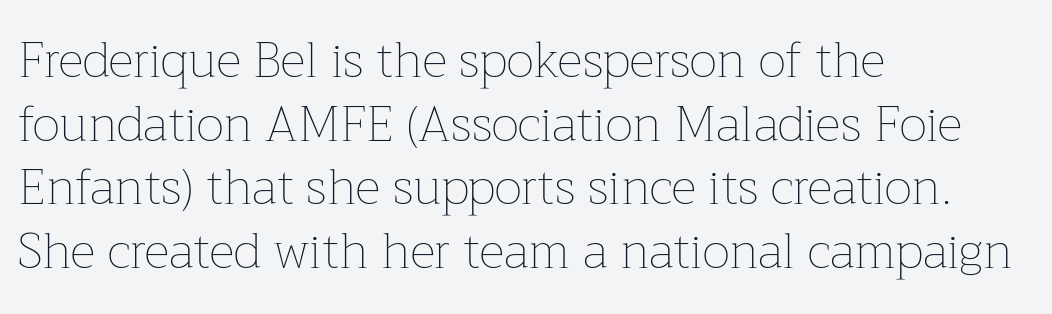
The image shows 49 px thin type, upright; set left-aligned, normal line spacing (1.3x), normal letter spacing, not underlined; low stroke contrast and a medium x-height.
